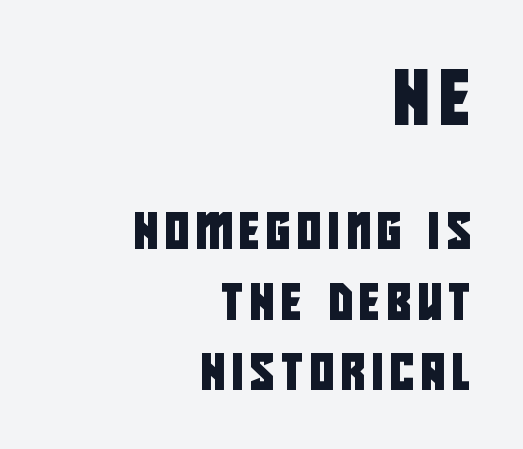
Q: Is the typeface a serif or a sans-serif typeface? A: Sans-serif.
Q: Is the text underlined? A: No.
Q: How is the paragraph aligned? A: Right-aligned.
Q: Is the spacing between letters normal or unusually wide? A: Unusually wide.
Q: Is the spacing between lines tight, normal or loose? A: Loose.
Q: Which block of text is set in a larger size, the first (top) or the second (bottom)? A: The first (top) one.
Q: Width (condensed, normal, or wide)? A: Condensed.
Q: Stroke contrast? A: Low.
Q: x-height? A: Large.
Q: Monospaced? A: No.
